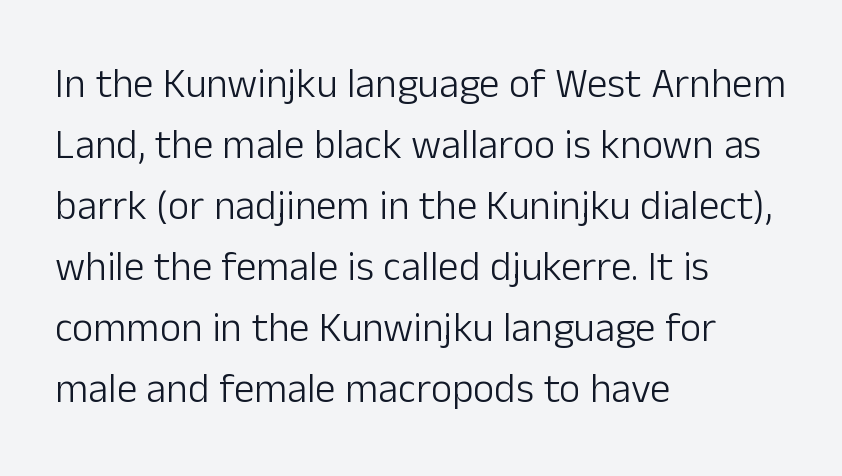
The image shows 41 px light sans-serif type, upright; set left-aligned, normal line spacing (1.49x), normal letter spacing, not underlined; low stroke contrast and a medium x-height.
